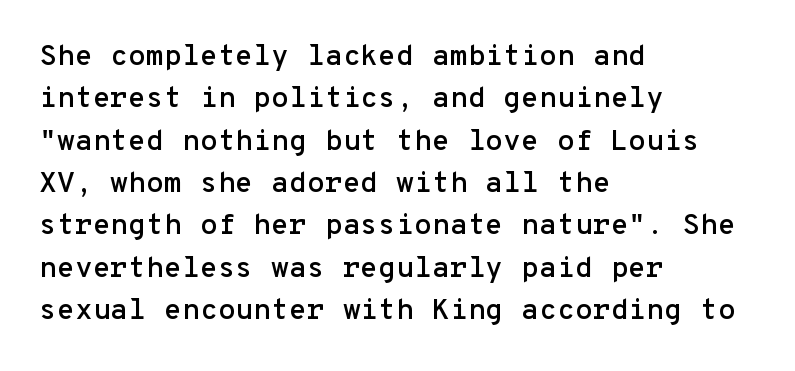
The image shows 29 px sans-serif type, upright, monospaced; set left-aligned, normal line spacing (1.46x), normal letter spacing, not underlined; low stroke contrast and a medium x-height.
